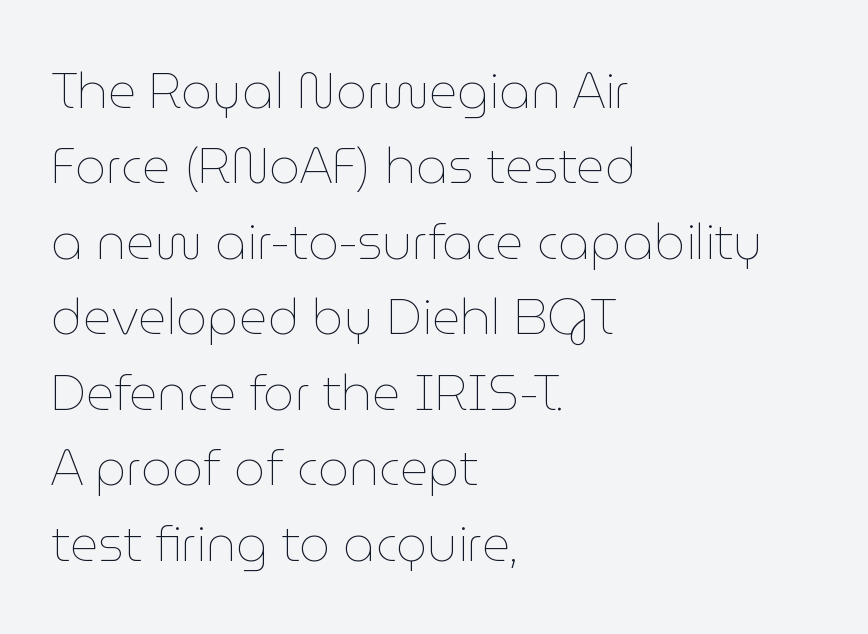
A typesetter would call this proportional, since set widths differ per character. No italicization has been applied; the sample stays upright. Evenly set lines give the paragraph a standard silhouette. The face used here is rendered with its standard letterfit. The space directly below the letters is spotless. Each stroke keeps to a modest, everyday thickness or less.
